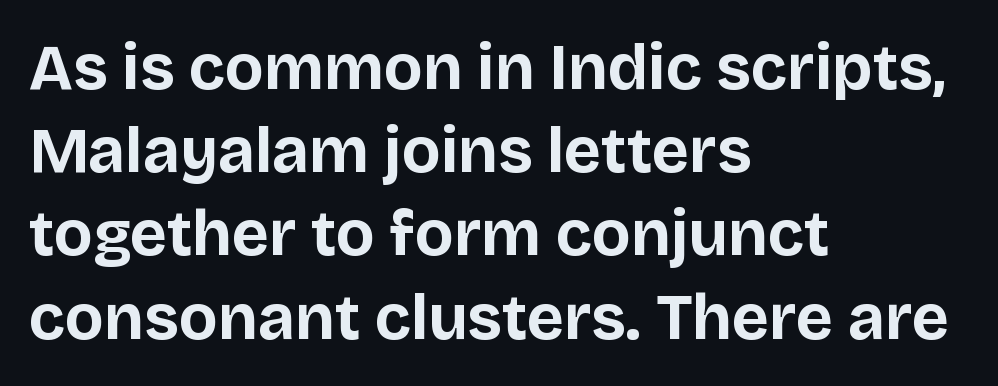
Each word holds together tightly as a unit, with standard inter-letter gaps. Serif or sans? Sans — the stroke terminals are bare. Descenders hang freely into open space. A normal amount of white space separates one row of letters from the next. Notice how thick the strokes are: this is what a full bold looks like.
